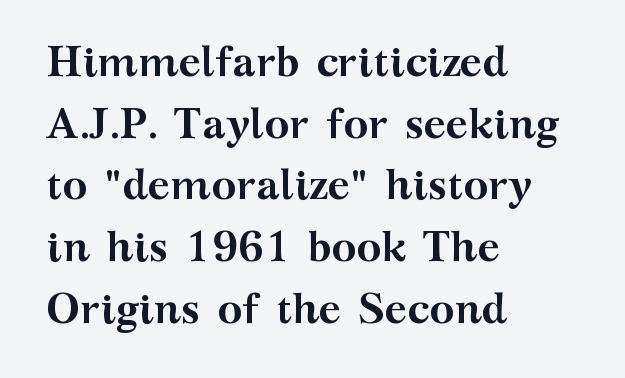
The image shows 42 px semibold, wide serif type, upright; set left-aligned, normal line spacing (1.47x), normal letter spacing, not underlined; medium stroke contrast and a medium x-height.
